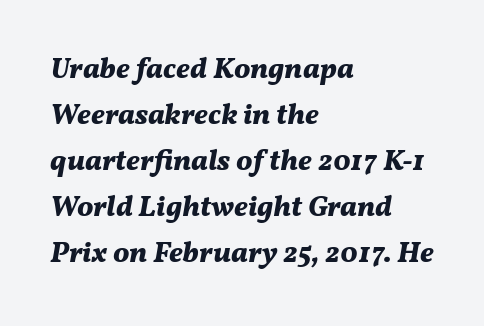
The letterforms sit shoulder to shoulder at normal distance. Varying glyph widths throughout — classic text-font behaviour. If you drew a ruler down the left edge, every line would touch it. The area under the type is left untouched. Weight: bold. The vertical gap from one line to the next is medium.
